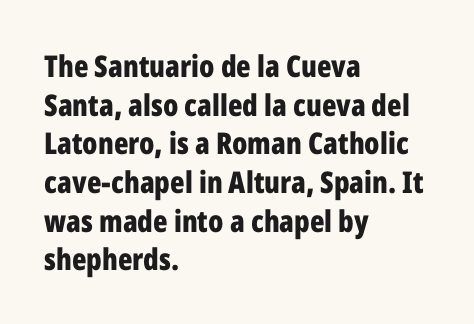
Q: Is the text bold? A: Yes.
Q: Is the text italic (slanted)? A: No, it is upright.
Q: Is the typeface a serif or a sans-serif typeface? A: Sans-serif.
Q: Is the text underlined? A: No.
Q: How is the paragraph aligned? A: Left-aligned.
Q: Is the spacing between letters normal or unusually wide? A: Normal.
Q: Is the spacing between lines tight, normal or loose? A: Normal.
Q: Width (condensed, normal, or wide)? A: Condensed.
Q: Stroke contrast? A: Low.
Q: x-height? A: Medium.
Q: Monospaced? A: No.
